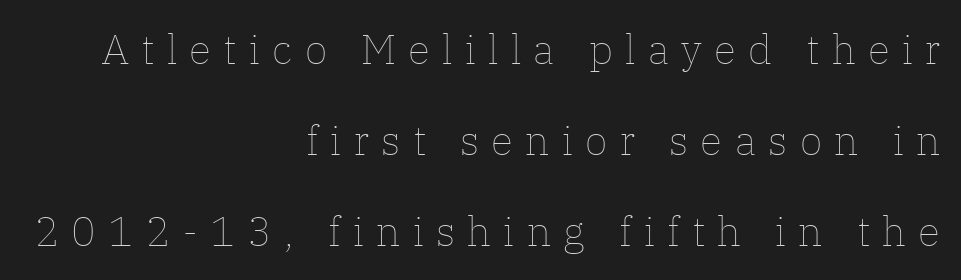
{"italic": "no", "bold": "no", "weight": "thin", "width": "normal", "stroke_contrast": "low", "x_height": "medium", "monospaced": "no", "underline": "no", "align": "right", "line_spacing": "loose", "line_spacing_ratio": 2.22, "letter_spacing": "wide", "letter_spacing_em": 0.3, "glyph_px": 41}
